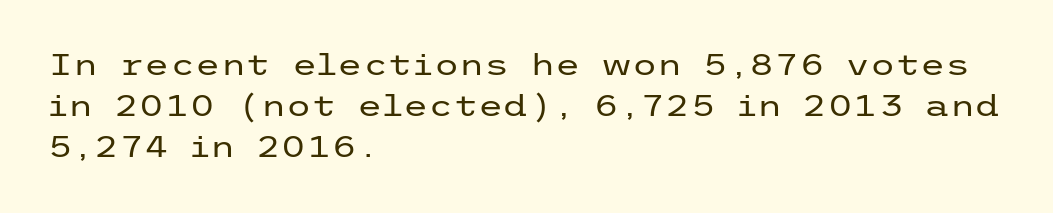
The image shows 29 px regular-weight, wide sans-serif type, upright; set left-aligned, normal line spacing (1.42x), normal letter spacing, not underlined; low stroke contrast and a medium x-height.
